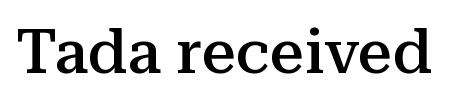
{"serif": "yes", "italic": "no", "bold": "semi", "weight": "semibold", "width": "normal", "stroke_contrast": "medium", "x_height": "medium", "monospaced": "no", "underline": "no", "letter_spacing": "normal", "letter_spacing_em": 0.0, "glyph_px": 61}
